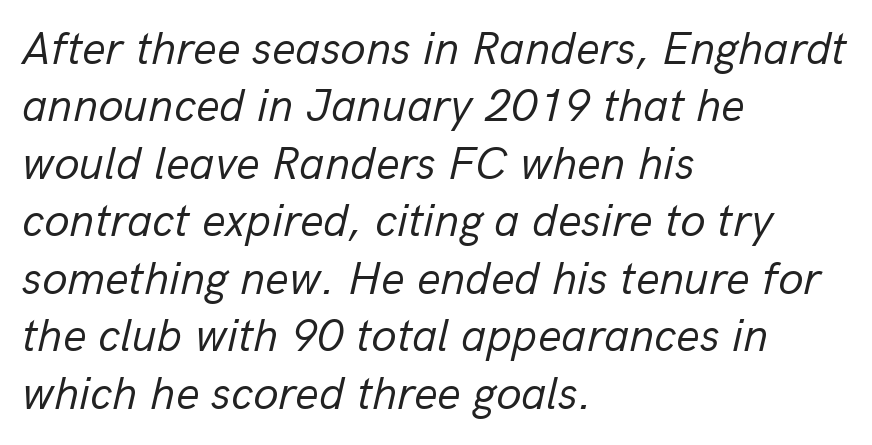
The image shows 46 px regular-weight type, italic (leaning right); set left-aligned, normal line spacing (1.25x), normal letter spacing, not underlined; low stroke contrast and a medium x-height.
